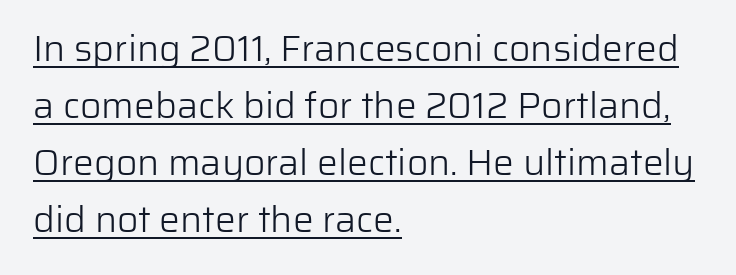
A typesetter would mark this as roman, not italic. Note: no serifs on the glyphs. The rendering uses the underline text-decoration. Each letter keeps its own natural width here, so spacing adapts to shape. Each new line begins a customary step beneath the previous one.
